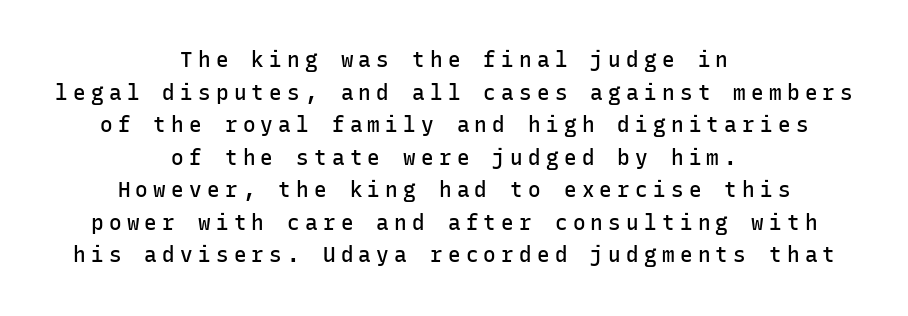
Q: Is the text bold? A: Semi-bold.
Q: Is the text italic (slanted)? A: No, it is upright.
Q: Is the text underlined? A: No.
Q: How is the paragraph aligned? A: Centered.
Q: Is the spacing between letters normal or unusually wide? A: Unusually wide.
Q: Is the spacing between lines tight, normal or loose? A: Normal.
